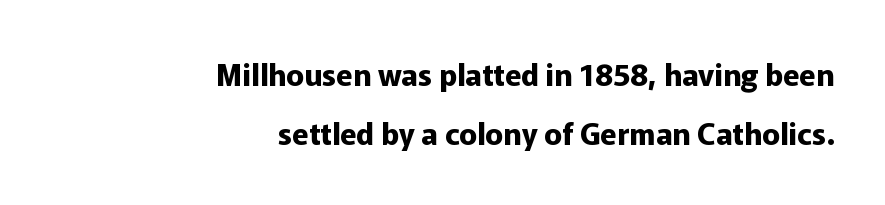
Q: Is the text bold? A: Yes.
Q: Is the text italic (slanted)? A: No, it is upright.
Q: Is the typeface a serif or a sans-serif typeface? A: Sans-serif.
Q: Is the text underlined? A: No.
Q: How is the paragraph aligned? A: Right-aligned.
Q: Is the spacing between letters normal or unusually wide? A: Normal.
Q: Is the spacing between lines tight, normal or loose? A: Loose.
Q: Width (condensed, normal, or wide)? A: Normal.
Q: Stroke contrast? A: Low.
Q: x-height? A: Medium.
Q: Monospaced? A: No.
